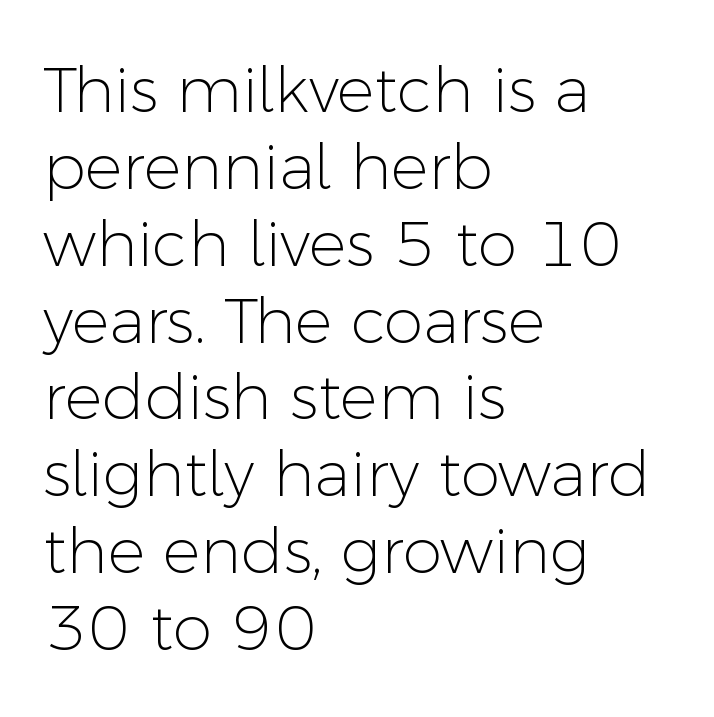
The image shows 63 px light sans-serif type, upright; set left-aligned, line spacing 1.22x, normal letter spacing, not underlined; low stroke contrast and a medium x-height.
